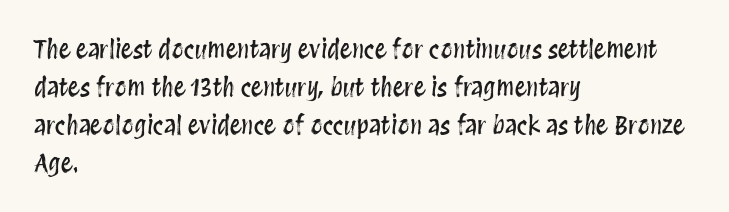
The specimen omits any rule beneath the text block's lines. Alignment: flush left. Italic? Not at all — the glyphs are vertical. The lines sit at an ordinary, default distance from one another. You could call the tracking neutral — neither tight nor loose.
